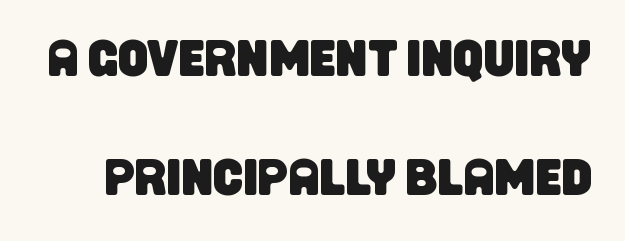
The image shows 52 px condensed sans-serif type; set loose line spacing (2.29x), normal letter spacing, not underlined; low stroke contrast and a large x-height.
